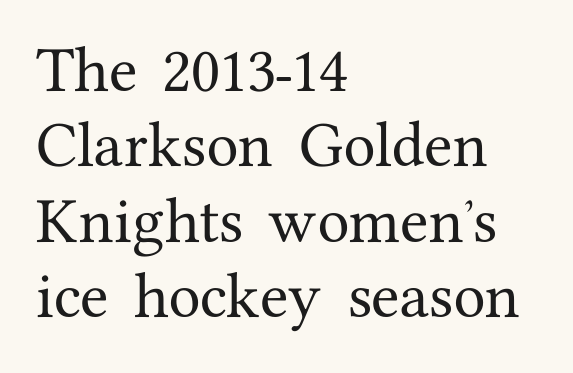
Q: Is the text italic (slanted)? A: No, it is upright.
Q: Is the typeface a serif or a sans-serif typeface? A: Serif.
Q: Is the text underlined? A: No.
Q: How is the paragraph aligned? A: Left-aligned.
Q: Is the spacing between letters normal or unusually wide? A: Normal.
Q: Is the spacing between lines tight, normal or loose? A: Normal.
Q: Width (condensed, normal, or wide)? A: Normal.
Q: Stroke contrast? A: Medium.
Q: x-height? A: Medium.
Q: Monospaced? A: No.
